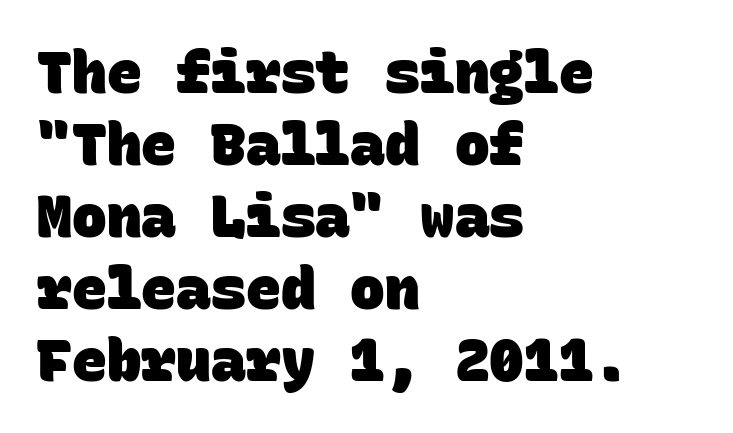
The image shows 58 px heavy sans-serif type, monospaced; set left-aligned, line spacing 1.24x, normal letter spacing, not underlined; low stroke contrast and a large x-height.
